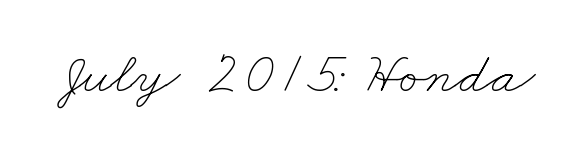
Nothing unusual about the tracking: characters are spaced as the font intends. No word sits above an underline. Is this a fixed-width face? No — the glyphs have proportional, varying widths. The weight would be labelled regular, book, light, or lighter still.
